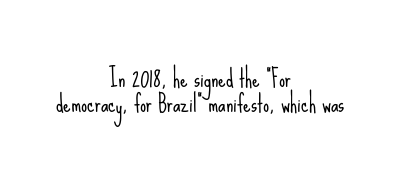
{"italic": "no", "bold": "no", "underline": "no", "align": "center", "line_spacing": "tight", "line_spacing_ratio": 1.06, "letter_spacing": "normal", "letter_spacing_em": 0.0, "glyph_px": 24}
